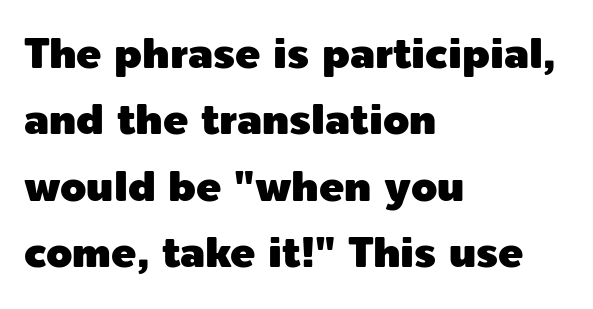
Q: Is the text italic (slanted)? A: No, it is upright.
Q: Is the typeface a serif or a sans-serif typeface? A: Sans-serif.
Q: Is the text underlined? A: No.
Q: How is the paragraph aligned? A: Left-aligned.
Q: Is the spacing between letters normal or unusually wide? A: Normal.
Q: Is the spacing between lines tight, normal or loose? A: Normal.
Q: Width (condensed, normal, or wide)? A: Normal.
Q: x-height? A: Medium.
Q: Monospaced? A: No.
